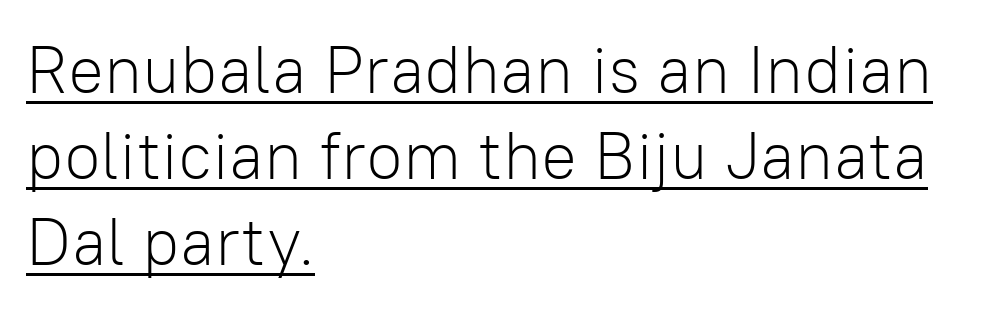
The image shows 67 px light sans-serif type, upright; set left-aligned, normal line spacing (1.28x), normal letter spacing, underlined; low stroke contrast and a medium x-height.
